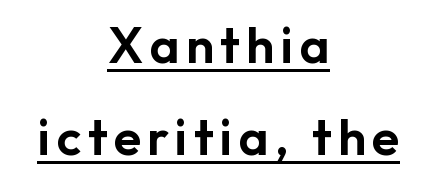
Q: Is the text italic (slanted)? A: No, it is upright.
Q: Is the typeface a serif or a sans-serif typeface? A: Sans-serif.
Q: Is the text underlined? A: Yes.
Q: How is the paragraph aligned? A: Centered.
Q: Width (condensed, normal, or wide)? A: Normal.
Q: Stroke contrast? A: Low.
Q: x-height? A: Medium.
Q: Monospaced? A: No.
